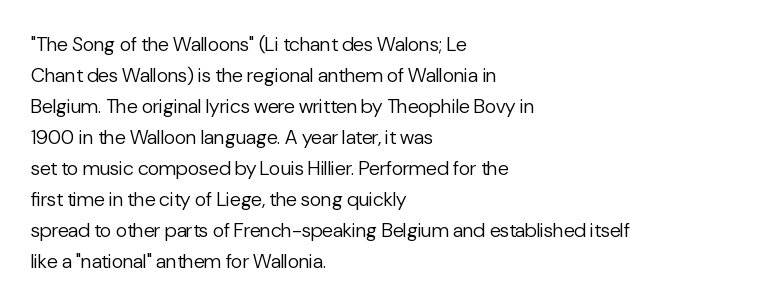
The face looks like a standard text weight, possibly lighter. The type is set solid horizontally, with unmodified tracking. The lettering stays uniformly vertical, giving the passage a roman look. Leading: standard. Casual observation: everything's shoved over to the left.
